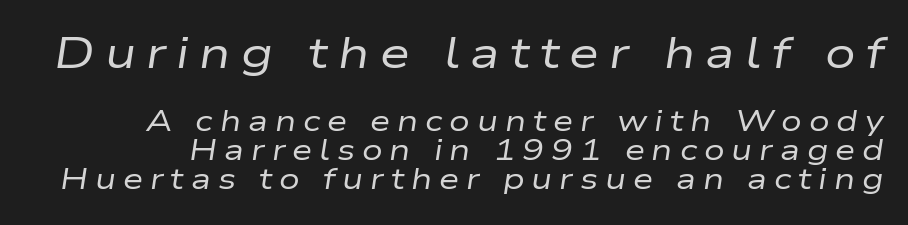
These lines were composed using italics. Spacing verdict: proportional, widths tailored to each character. Just letters on the line, the space beneath them empty. The letterforms sit at book weight or below. The upper block of text is set noticeably larger than the block beneath it. The line-height multiplier appears low, near solid setting.
